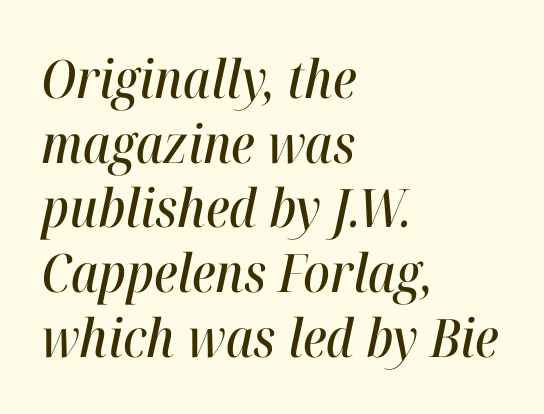
The image shows 53 px condensed type, italic (leaning right); set left-aligned, line spacing 1.22x, normal letter spacing, not underlined; high stroke contrast and a medium x-height.
